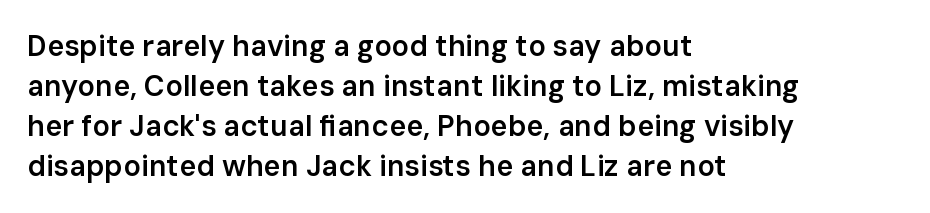
{"serif": "no", "italic": "no", "bold": "semi", "weight": "semibold", "width": "normal", "stroke_contrast": "low", "x_height": "medium", "monospaced": "no", "underline": "no", "align": "left", "line_spacing": "normal", "line_spacing_ratio": 1.38, "letter_spacing": "normal", "letter_spacing_em": 0.0, "glyph_px": 29}
